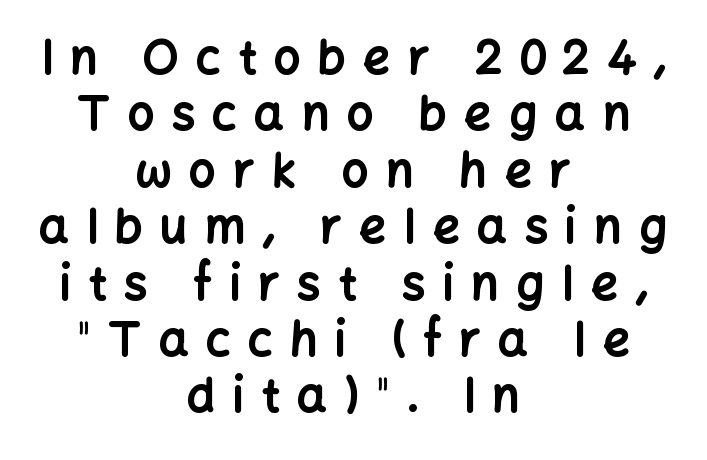
Q: Is the text bold? A: Yes.
Q: Is the text italic (slanted)? A: No, it is upright.
Q: Is the typeface a serif or a sans-serif typeface? A: Sans-serif.
Q: Is the text underlined? A: No.
Q: How is the paragraph aligned? A: Centered.
Q: Is the spacing between letters normal or unusually wide? A: Unusually wide.
Q: Width (condensed, normal, or wide)? A: Normal.
Q: Stroke contrast? A: Low.
Q: x-height? A: Medium.
Q: Monospaced? A: No.
